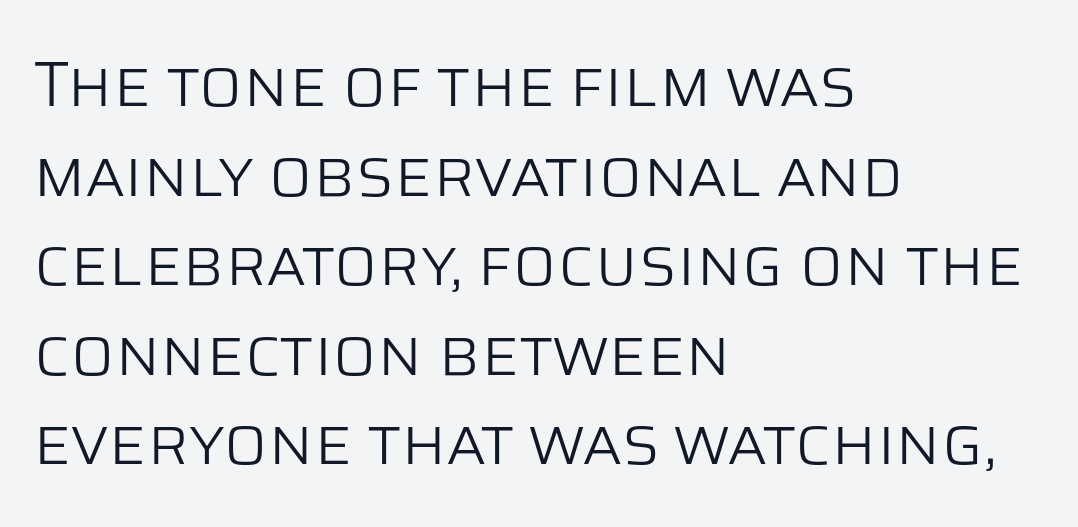
The image shows 64 px light sans-serif type, upright; set left-aligned, normal line spacing (1.4x), normal letter spacing, not underlined; low stroke contrast and a large x-height.
